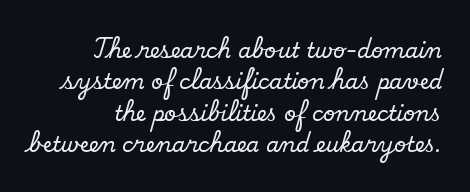
Q: Is the text italic (slanted)? A: Yes.
Q: Is the text underlined? A: No.
Q: How is the paragraph aligned? A: Right-aligned.
Q: Is the spacing between letters normal or unusually wide? A: Normal.
Q: Is the spacing between lines tight, normal or loose? A: Normal.
